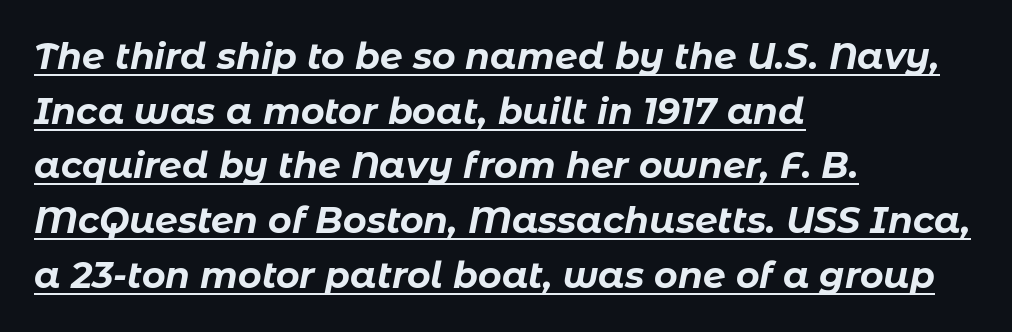
The image shows 36 px bold type, italic (leaning right); set left-aligned, normal line spacing (1.52x), normal letter spacing, underlined; low stroke contrast and a medium x-height.
